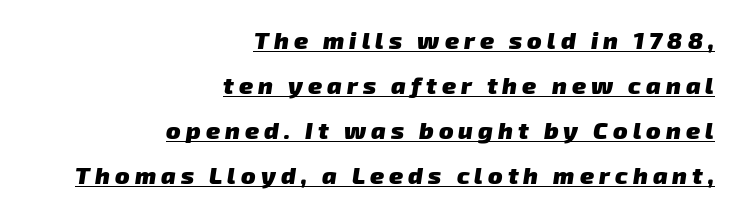
The image shows 24 px bold type; set right-aligned, line spacing 1.87x, unusually wide letter spacing (+0.21 em), underlined.
